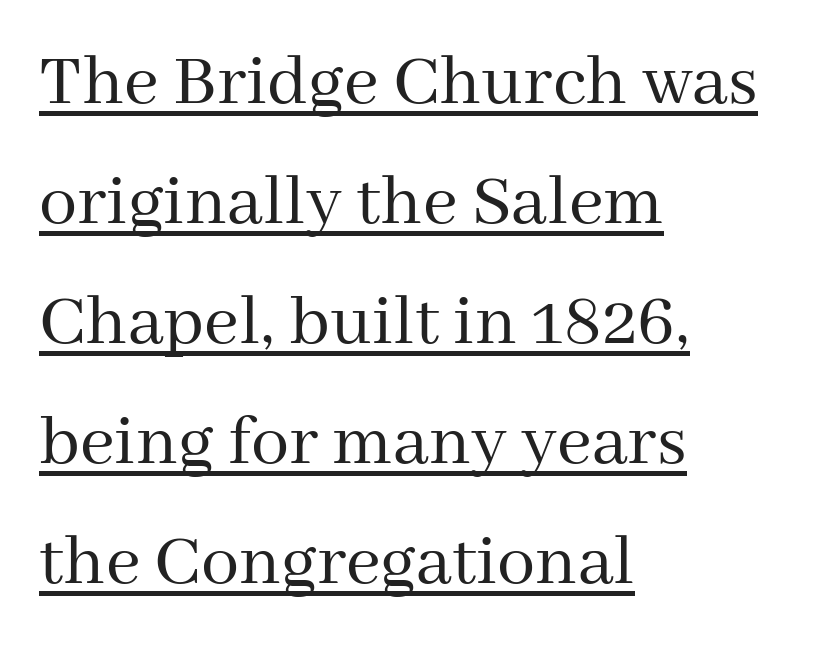
The image shows 76 px regular-weight serif type, upright; set left-aligned, normal line spacing (1.58x), normal letter spacing, underlined; medium stroke contrast and a medium x-height.
